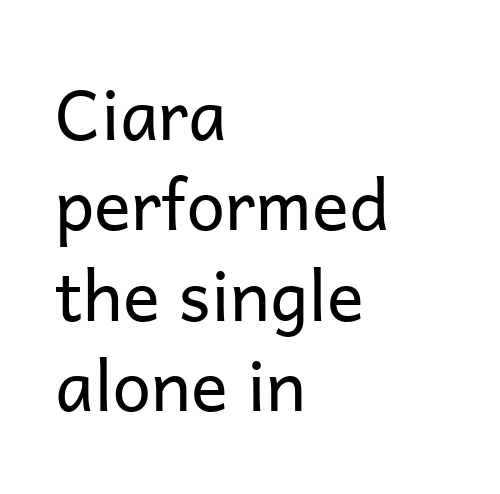
Type without underlining. The rendering keeps characters at their native spacing. Weight: not bold — regular or lighter. Notice how descenders clear the ascenders below comfortably — that's standard leading. Upright lettering throughout. Each letter keeps its own natural width here, so spacing adapts to shape.
